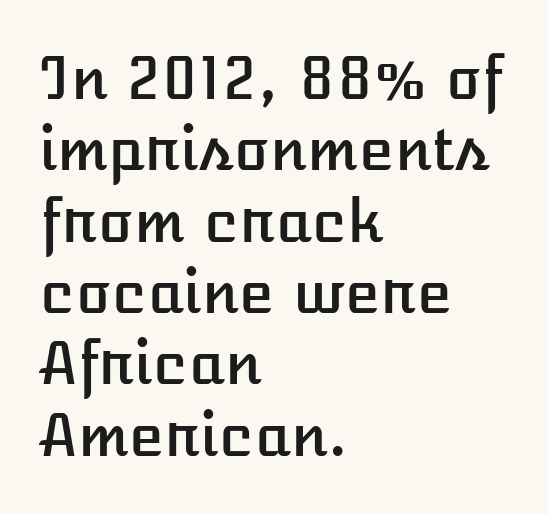
Q: Is the text italic (slanted)? A: No, it is upright.
Q: Is the text underlined? A: No.
Q: How is the paragraph aligned? A: Left-aligned.
Q: Is the spacing between letters normal or unusually wide? A: Normal.
Q: Width (condensed, normal, or wide)? A: Normal.
Q: Stroke contrast? A: Low.
Q: x-height? A: Medium.
Q: Monospaced? A: No.
